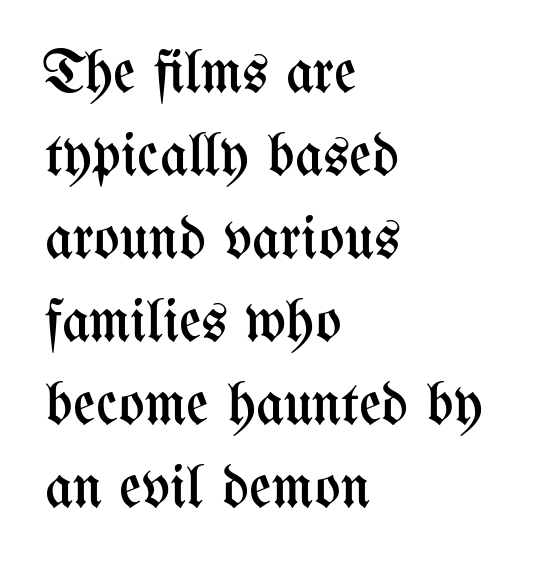
Q: Is the text bold? A: No.
Q: Is the text italic (slanted)? A: No, it is upright.
Q: Is the text underlined? A: No.
Q: How is the paragraph aligned? A: Left-aligned.
Q: Is the spacing between letters normal or unusually wide? A: Normal.
Q: Is the spacing between lines tight, normal or loose? A: Normal.
Q: Width (condensed, normal, or wide)? A: Condensed.
Q: Stroke contrast? A: Medium.
Q: x-height? A: Medium.
Q: Monospaced? A: No.
